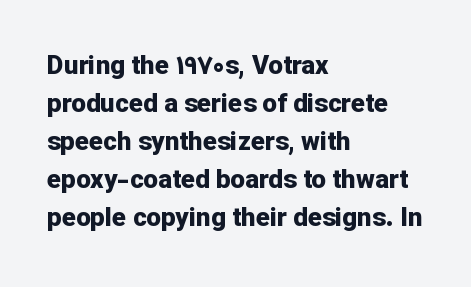
Horizontal alignment here is leftward, the default for most running prose. Nothing unusual about the tracking: characters are spaced as the font intends. Students, observe: this is what conventionally led text looks like. Does the lettering tilt? It doesn't — this is upright.
